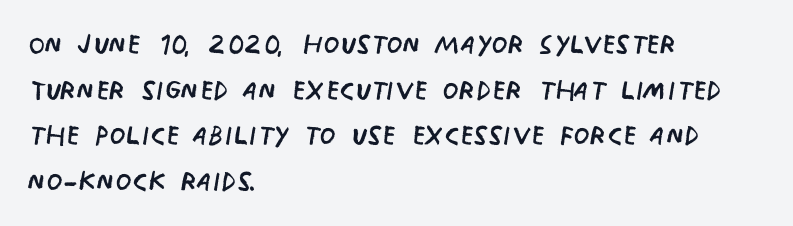
The image shows 37 px regular-weight, condensed sans-serif type; set left-aligned, line spacing 1.23x, normal letter spacing, not underlined; low stroke contrast and a large x-height.
